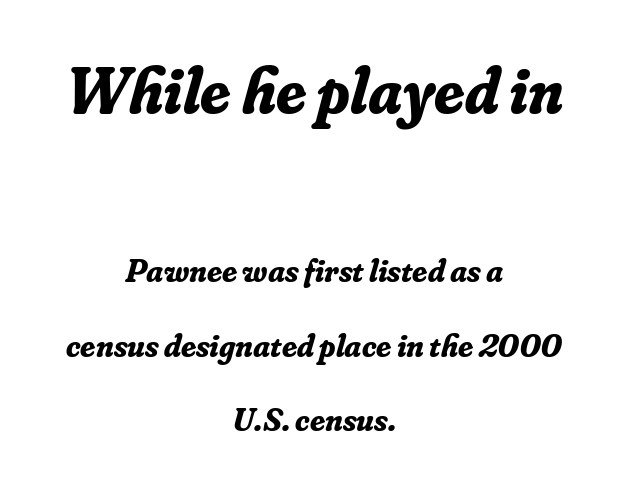
The letters are bold, with thick, heavy strokes. Font category for this specimen: serif. Plain, unruled lines of type. These lines stack symmetrically, like a column narrowing and widening about its center. Glyph-to-glyph distance matches everyday printed text.
